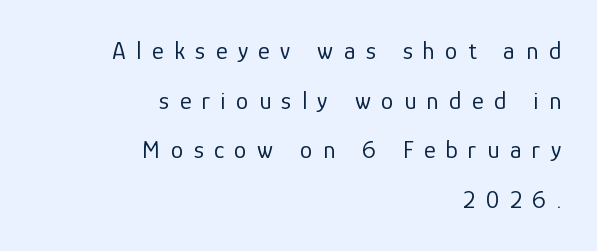
Stem width sits at or under what a default text font uses. The specimen omits any rule beneath the text block's lines. The ragged edge is on the left, which tells us the setting is flush right. Caption: expanded tracking, letters set apart. The letters stand upright; this is a roman face.
